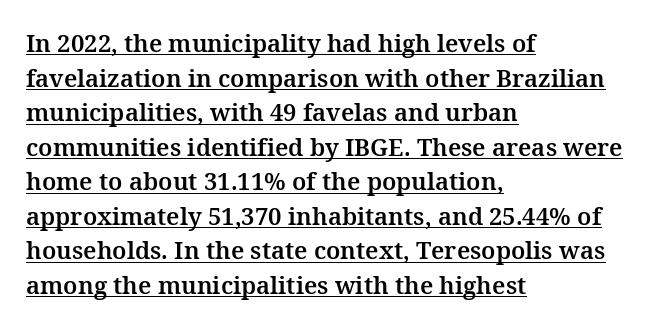
{"italic": "no", "underline": "yes", "align": "left", "line_spacing": "normal", "line_spacing_ratio": 1.44, "letter_spacing": "normal", "letter_spacing_em": 0.0, "glyph_px": 24}
